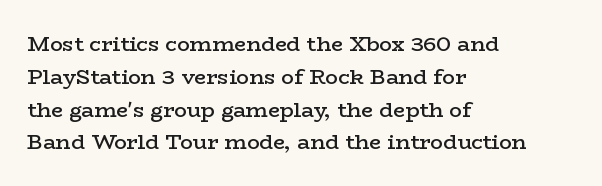
Q: Is the text bold? A: Semi-bold.
Q: Is the text italic (slanted)? A: No, it is upright.
Q: Is the text underlined? A: No.
Q: How is the paragraph aligned? A: Left-aligned.
Q: Is the spacing between letters normal or unusually wide? A: Normal.
Q: Is the spacing between lines tight, normal or loose? A: Normal.
